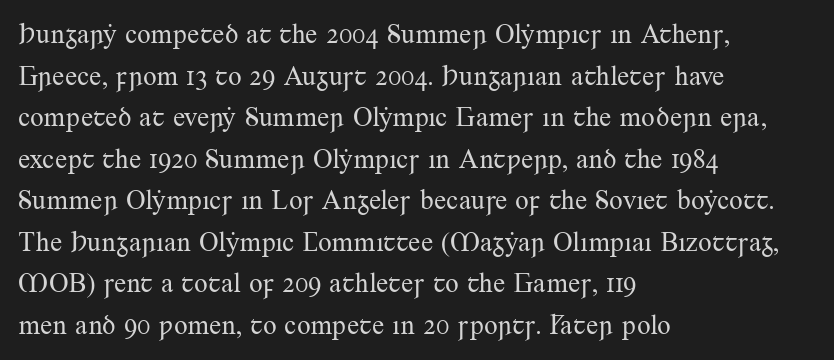
{"italic": "no", "bold": "no", "underline": "no", "align": "left", "line_spacing": "normal", "line_spacing_ratio": 1.54, "letter_spacing": "normal", "letter_spacing_em": 0.0, "glyph_px": 27}
